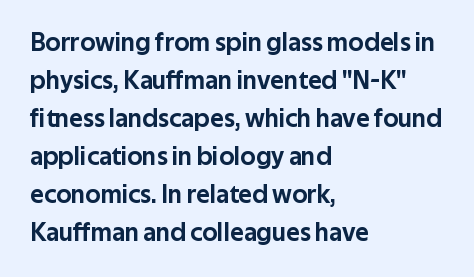
The image shows 26 px text type, upright; set left-aligned, normal line spacing (1.46x), normal letter spacing, not underlined.
